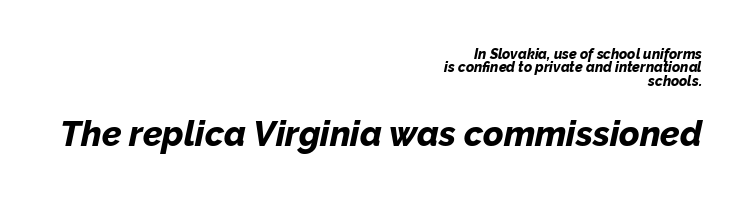
The image shows 35 px bold type, italic (leaning right); set right-aligned, tight line spacing (0.95x), normal letter spacing, not underlined; the second (bottom) block is 2.5x larger; low stroke contrast and a medium x-height.
